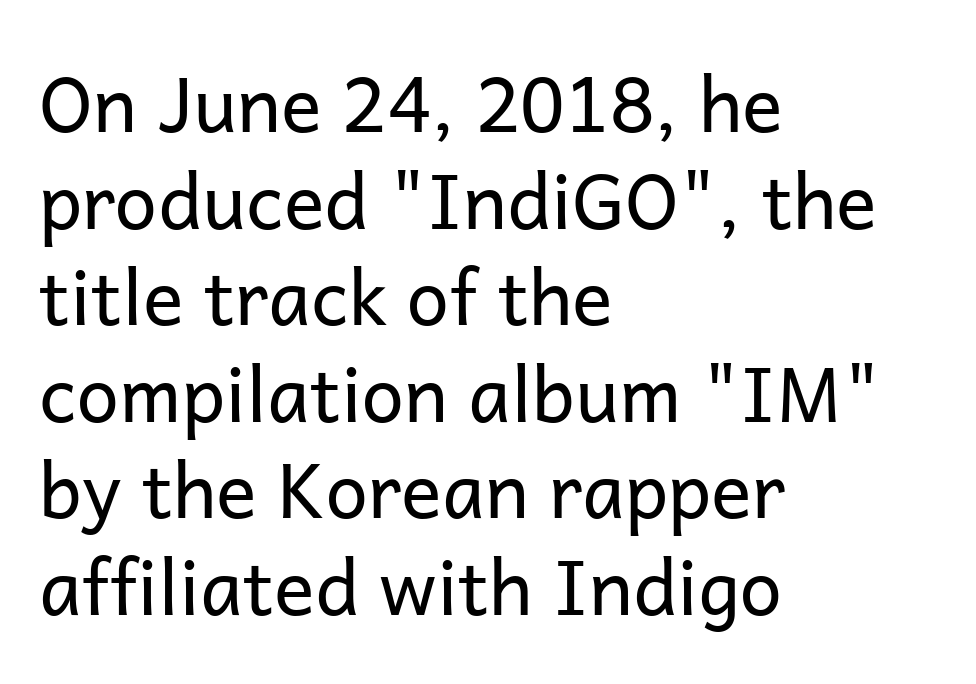
The image shows 76 px regular-weight sans-serif type, upright; set left-aligned, normal line spacing (1.27x), normal letter spacing, not underlined; low stroke contrast and a medium x-height.
